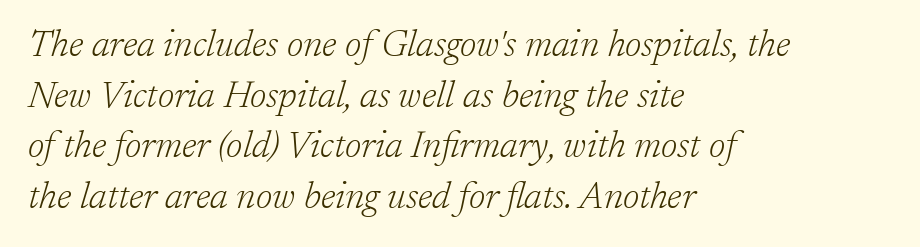
The image shows 37 px light serif type, italic (leaning right); set left-aligned, normal line spacing (1.37x), normal letter spacing, not underlined; low stroke contrast and a medium x-height.
